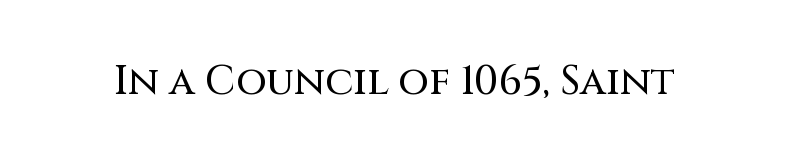
{"serif": "no", "italic": "no", "width": "normal", "stroke_contrast": "medium", "x_height": "large", "monospaced": "no", "underline": "no", "letter_spacing": "normal", "letter_spacing_em": 0.0, "glyph_px": 40}
